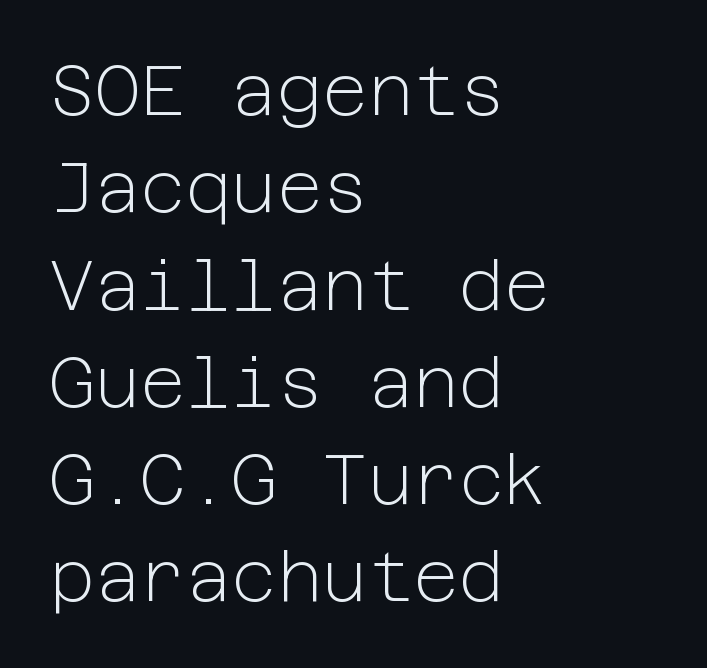
{"serif": "no", "italic": "no", "bold": "no", "weight": "light", "width": "normal", "stroke_contrast": "low", "x_height": "medium", "underline": "no", "align": "left", "line_spacing": "normal", "line_spacing_ratio": 1.39, "letter_spacing": "normal", "letter_spacing_em": 0.0, "glyph_px": 70}
